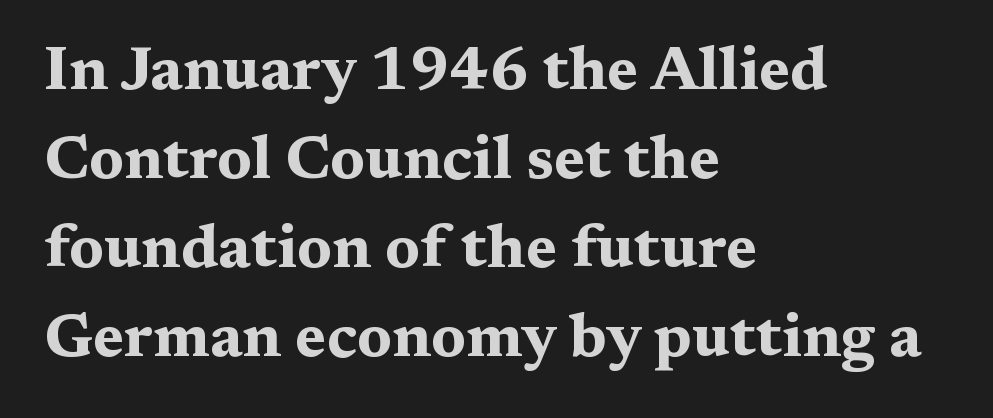
Q: Is the text bold? A: Yes.
Q: Is the text italic (slanted)? A: No, it is upright.
Q: Is the typeface a serif or a sans-serif typeface? A: Serif.
Q: Is the text underlined? A: No.
Q: How is the paragraph aligned? A: Left-aligned.
Q: Is the spacing between letters normal or unusually wide? A: Normal.
Q: Is the spacing between lines tight, normal or loose? A: Normal.
Q: Width (condensed, normal, or wide)? A: Wide.
Q: Stroke contrast? A: Medium.
Q: x-height? A: Medium.
Q: Monospaced? A: No.
